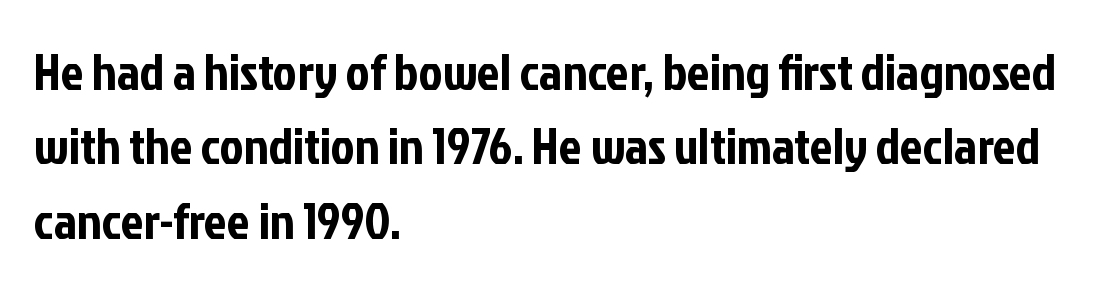
The image shows 51 px condensed sans-serif type, upright; set left-aligned, normal line spacing (1.46x), normal letter spacing, not underlined; low stroke contrast and a medium x-height.
